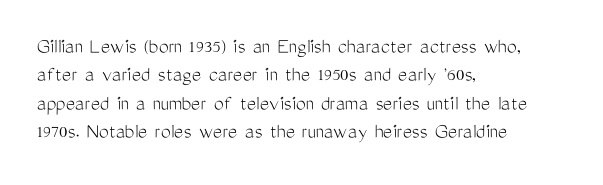
The image shows 22 px text type, upright; set left-aligned, normal line spacing (1.29x), normal letter spacing, not underlined.
